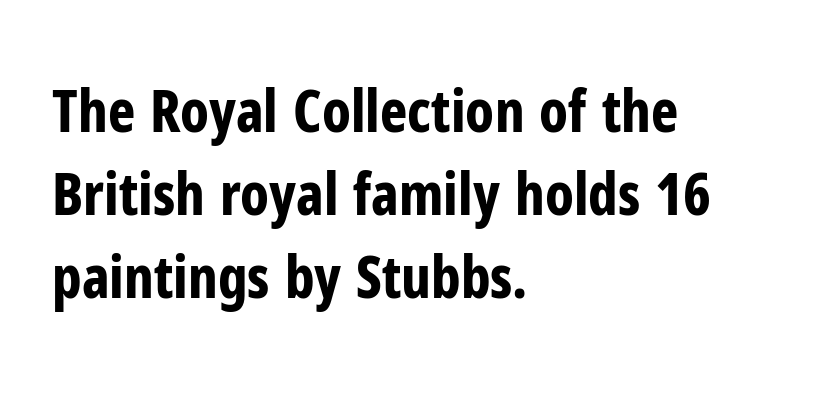
{"serif": "no", "italic": "no", "bold": "yes", "weight": "bold", "width": "condensed", "stroke_contrast": "low", "x_height": "medium", "monospaced": "no", "underline": "no", "align": "left", "line_spacing": "normal", "line_spacing_ratio": 1.43, "letter_spacing": "normal", "letter_spacing_em": 0.0, "glyph_px": 58}
